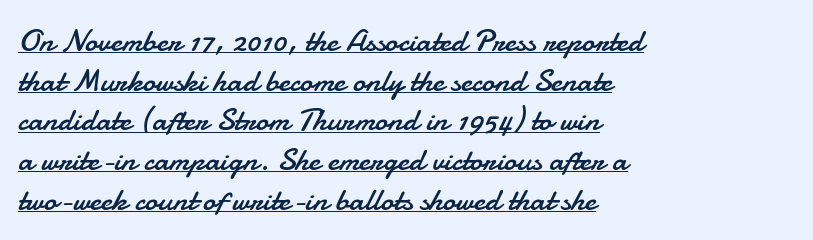
Q: Is the text bold? A: No.
Q: Is the text italic (slanted)? A: Yes.
Q: Is the typeface a serif or a sans-serif typeface? A: Sans-serif.
Q: Is the text underlined? A: Yes.
Q: How is the paragraph aligned? A: Left-aligned.
Q: Is the spacing between letters normal or unusually wide? A: Normal.
Q: Width (condensed, normal, or wide)? A: Normal.
Q: Stroke contrast? A: Low.
Q: x-height? A: Small.
Q: Monospaced? A: No.
